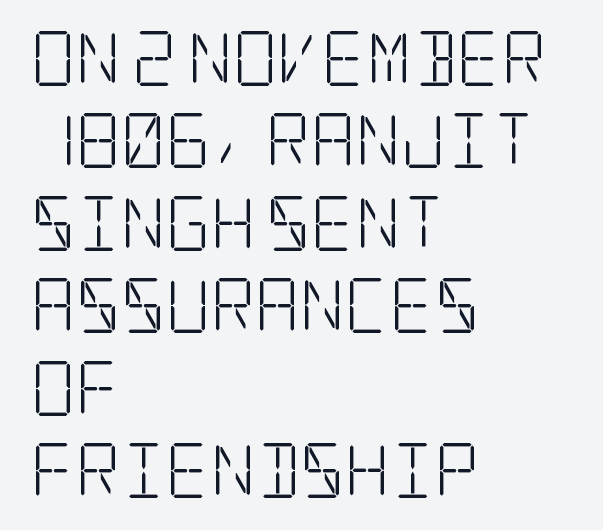
{"serif": "yes", "italic": "no", "bold": "no", "weight": "light", "width": "condensed", "stroke_contrast": "low", "x_height": "large", "underline": "no", "align": "left", "line_spacing": "normal", "line_spacing_ratio": 1.5, "letter_spacing": "normal", "letter_spacing_em": 0.0, "glyph_px": 55}
